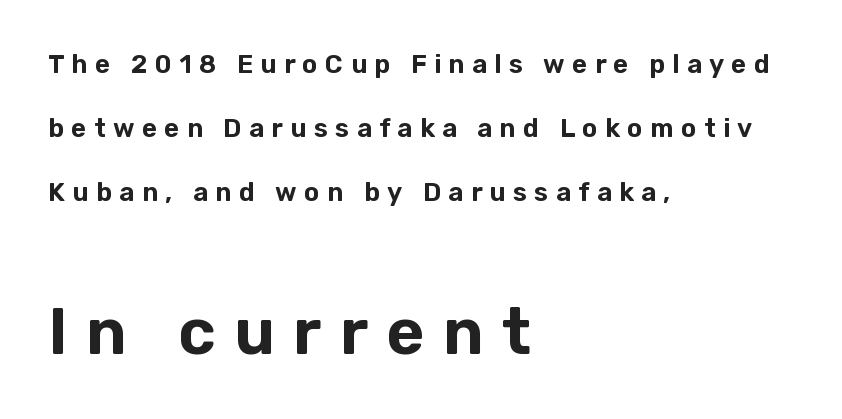
{"serif": "no", "italic": "no", "width": "normal", "stroke_contrast": "low", "x_height": "medium", "monospaced": "no", "underline": "no", "align": "left", "line_spacing": "loose", "line_spacing_ratio": 2.47, "letter_spacing": "wide", "letter_spacing_em": 0.28, "larger_block": "second", "size_ratio": 2.5, "glyph_px": 65}
